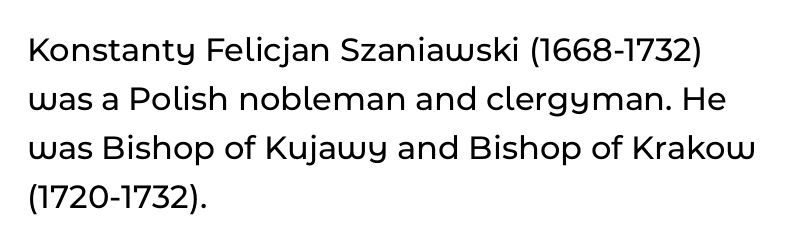
Q: Is the text italic (slanted)? A: No, it is upright.
Q: Is the typeface a serif or a sans-serif typeface? A: Sans-serif.
Q: Is the text underlined? A: No.
Q: How is the paragraph aligned? A: Left-aligned.
Q: Is the spacing between letters normal or unusually wide? A: Normal.
Q: Is the spacing between lines tight, normal or loose? A: Normal.
Q: Width (condensed, normal, or wide)? A: Normal.
Q: Stroke contrast? A: Low.
Q: x-height? A: Medium.
Q: Monospaced? A: No.
